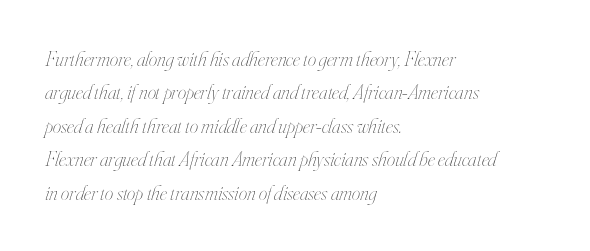
The axis of the letterforms is tilted away from vertical. The face used here is rendered with its standard letterfit. Whoever set this chose a conventional vertical rhythm. Reading down the block, your eye returns to a fixed left position each line. The baseline area is clear.
